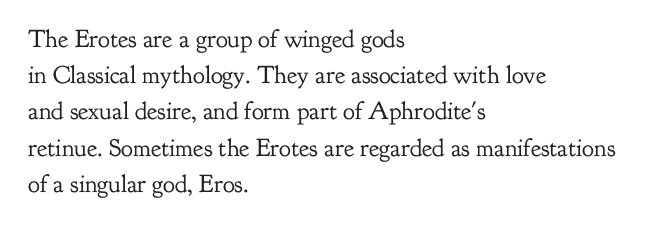
Q: Is the text bold? A: No.
Q: Is the text italic (slanted)? A: No, it is upright.
Q: Is the text underlined? A: No.
Q: How is the paragraph aligned? A: Left-aligned.
Q: Is the spacing between letters normal or unusually wide? A: Normal.
Q: Is the spacing between lines tight, normal or loose? A: Normal.
